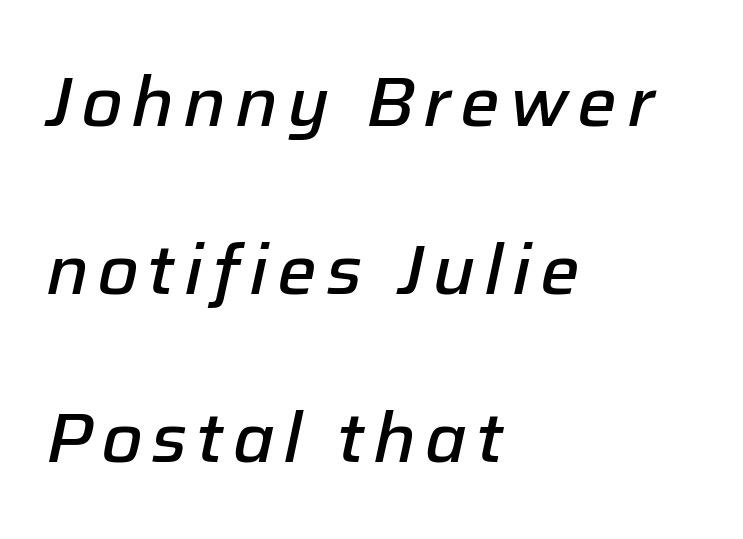
Q: Is the text bold? A: Semi-bold.
Q: Is the text italic (slanted)? A: Yes, it leans right by about 12 degrees.
Q: Is the text underlined? A: No.
Q: How is the paragraph aligned? A: Left-aligned.
Q: Is the spacing between lines tight, normal or loose? A: Loose.
Q: Width (condensed, normal, or wide)? A: Normal.
Q: Stroke contrast? A: Low.
Q: x-height? A: Medium.
Q: Monospaced? A: No.
